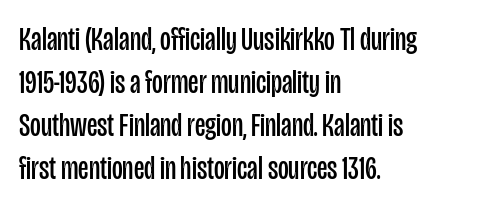
Q: Is the text bold? A: No.
Q: Is the text italic (slanted)? A: No, it is upright.
Q: Is the typeface a serif or a sans-serif typeface? A: Sans-serif.
Q: Is the text underlined? A: No.
Q: How is the paragraph aligned? A: Left-aligned.
Q: Is the spacing between letters normal or unusually wide? A: Normal.
Q: Is the spacing between lines tight, normal or loose? A: Normal.
Q: Width (condensed, normal, or wide)? A: Condensed.
Q: Stroke contrast? A: Low.
Q: x-height? A: Large.
Q: Monospaced? A: No.
